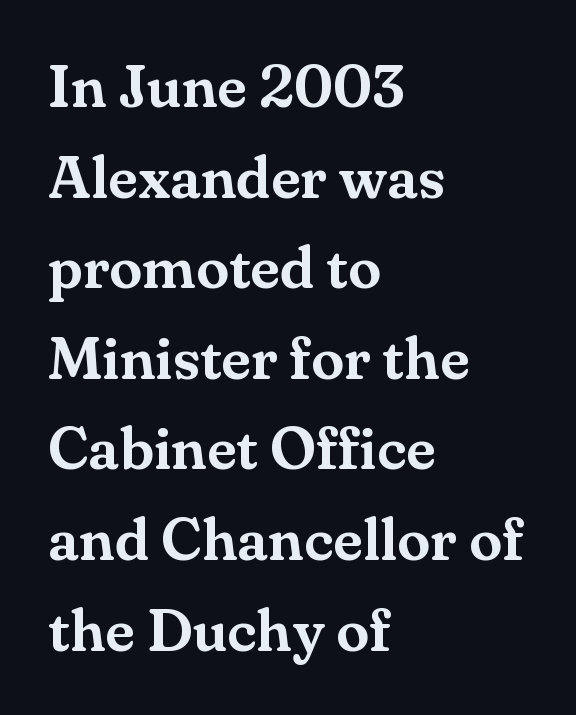
The image shows 60 px serif type, upright; set left-aligned, normal line spacing (1.51x), normal letter spacing, not underlined; medium stroke contrast and a small x-height.
